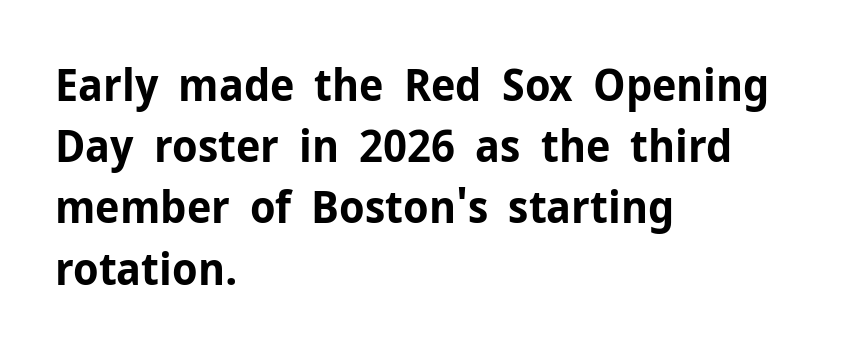
The image shows 45 px bold sans-serif type, upright; set left-aligned, normal line spacing (1.36x), normal letter spacing, not underlined; low stroke contrast and a medium x-height.
